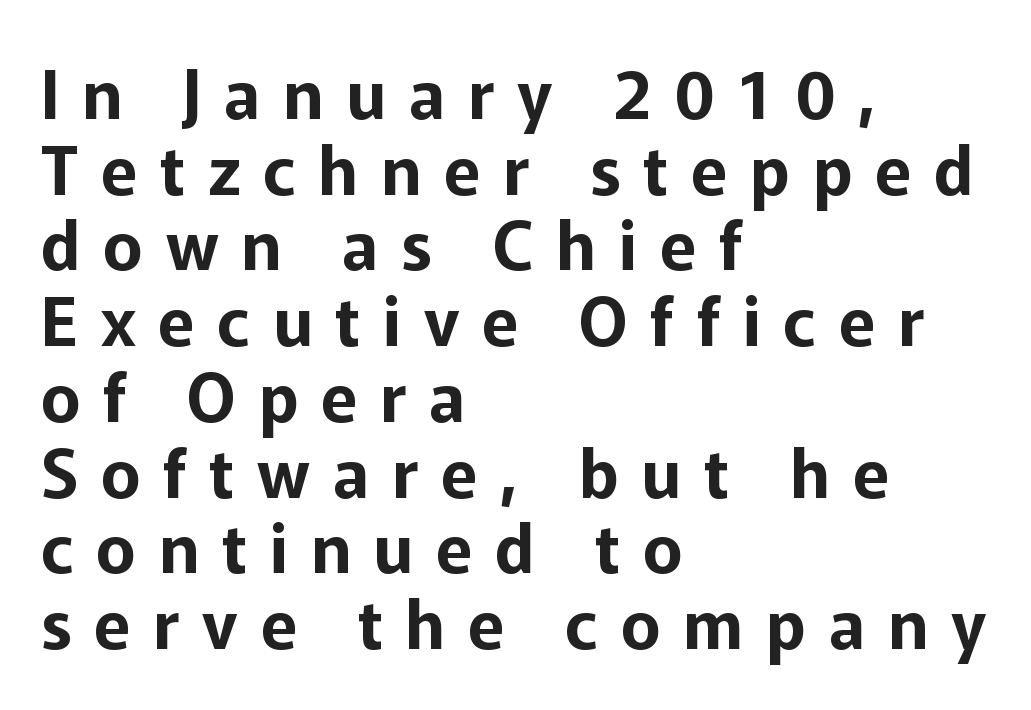
The vertical gap from one line to the next is small. Caption: expanded tracking, letters set apart. Think of a printed novel: that variable character pitch is what you see here. The paragraph shown leans on its left margin.
